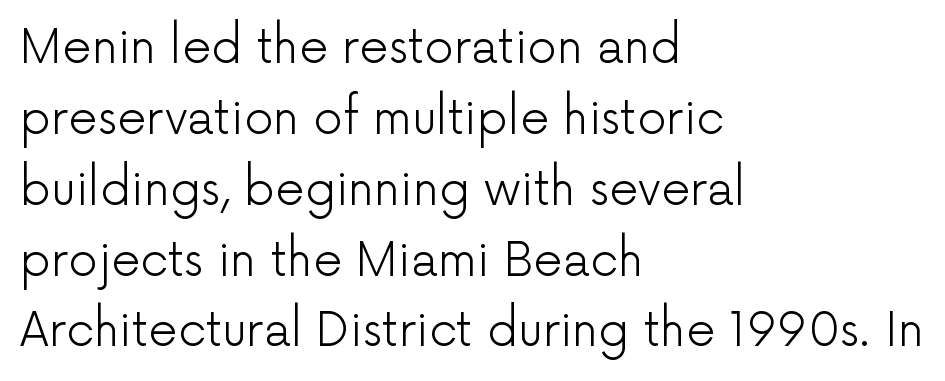
The lettering stays uniformly vertical, giving the passage a roman look. Inter-character spacing is left at the font's built-in metrics. Notice how descenders clear the ascenders below comfortably — that's standard leading. Is this a fixed-width face? No — the glyphs have proportional, varying widths.
